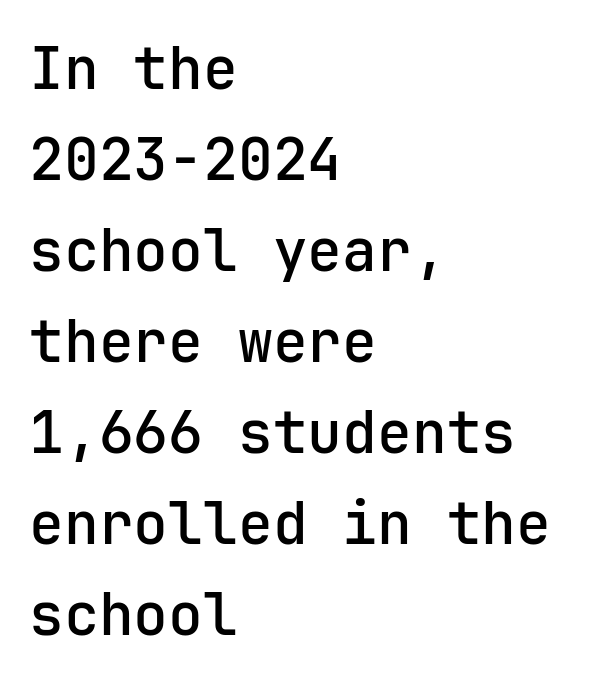
Q: Is the text bold? A: Semi-bold.
Q: Is the text italic (slanted)? A: No, it is upright.
Q: Is the typeface a serif or a sans-serif typeface? A: Sans-serif.
Q: Is the text underlined? A: No.
Q: How is the paragraph aligned? A: Left-aligned.
Q: Is the spacing between letters normal or unusually wide? A: Normal.
Q: Is the spacing between lines tight, normal or loose? A: Normal.
Q: Width (condensed, normal, or wide)? A: Normal.
Q: Stroke contrast? A: Low.
Q: x-height? A: Medium.
